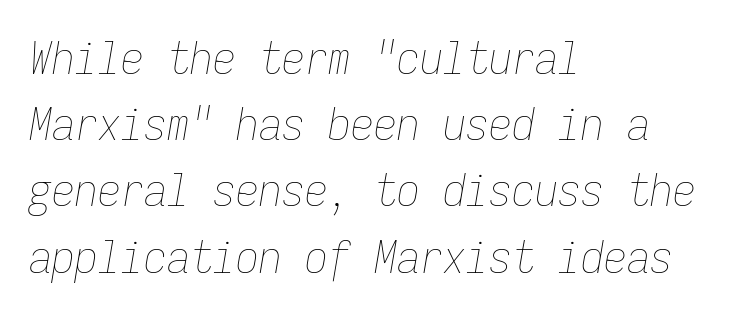
Q: Is the text bold? A: No.
Q: Is the text italic (slanted)? A: Yes, it leans right by about 9 degrees.
Q: Is the text underlined? A: No.
Q: How is the paragraph aligned? A: Left-aligned.
Q: Is the spacing between letters normal or unusually wide? A: Normal.
Q: Is the spacing between lines tight, normal or loose? A: Normal.
Q: Width (condensed, normal, or wide)? A: Condensed.
Q: Stroke contrast? A: Low.
Q: x-height? A: Medium.
Q: Monospaced? A: Yes.
